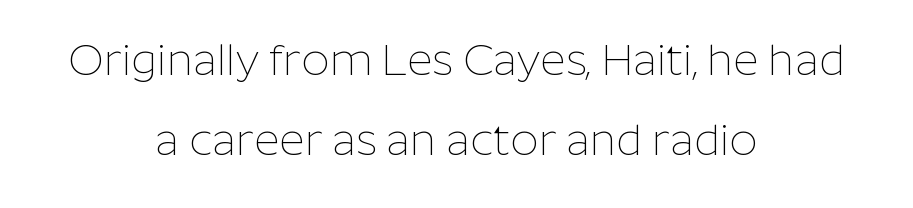
The image shows 44 px thin sans-serif type, upright; set centered, line spacing 1.81x, normal letter spacing, not underlined; low stroke contrast and a medium x-height.
